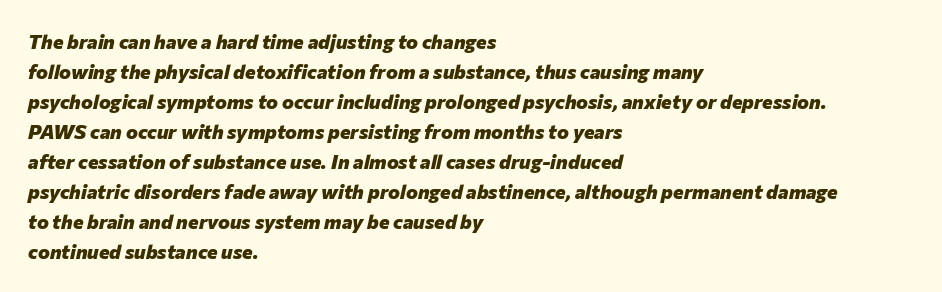
The text carries the slant typical of an italic or oblique font. What weight is shown? A full bold with thick strokes. There is no visible air inserted between adjacent glyphs. The rows are spaced the way most documents space them.
